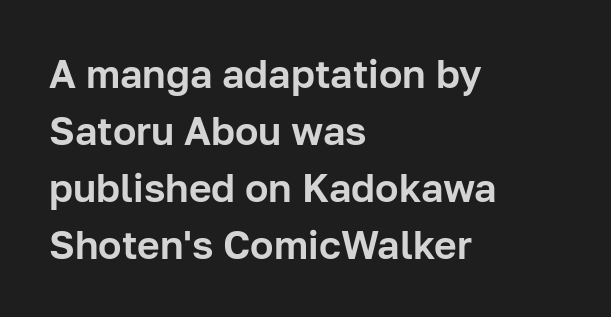
Q: Is the text italic (slanted)? A: No, it is upright.
Q: Is the typeface a serif or a sans-serif typeface? A: Sans-serif.
Q: Is the text underlined? A: No.
Q: How is the paragraph aligned? A: Left-aligned.
Q: Is the spacing between letters normal or unusually wide? A: Normal.
Q: Is the spacing between lines tight, normal or loose? A: Normal.
Q: Width (condensed, normal, or wide)? A: Normal.
Q: Stroke contrast? A: Low.
Q: x-height? A: Medium.
Q: Monospaced? A: No.
